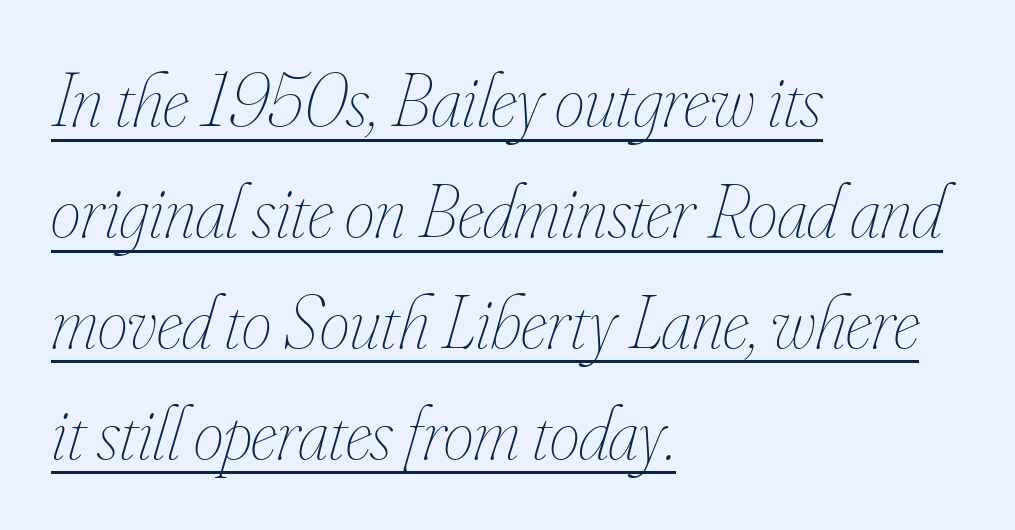
Q: Is the text bold? A: No.
Q: Is the text italic (slanted)? A: Yes, it leans right by about 16 degrees.
Q: Is the text underlined? A: Yes.
Q: How is the paragraph aligned? A: Left-aligned.
Q: Is the spacing between letters normal or unusually wide? A: Normal.
Q: Is the spacing between lines tight, normal or loose? A: Normal.
Q: Width (condensed, normal, or wide)? A: Condensed.
Q: Stroke contrast? A: Low.
Q: x-height? A: Small.
Q: Monospaced? A: No.
